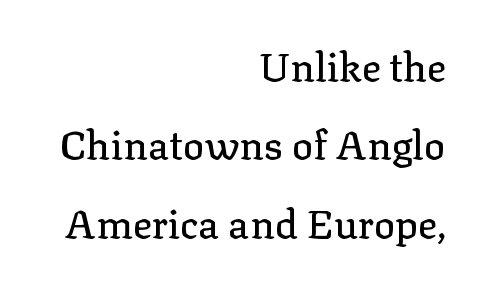
Q: Is the text italic (slanted)? A: No, it is upright.
Q: Is the typeface a serif or a sans-serif typeface? A: Serif.
Q: Is the text underlined? A: No.
Q: How is the paragraph aligned? A: Right-aligned.
Q: Is the spacing between letters normal or unusually wide? A: Normal.
Q: Is the spacing between lines tight, normal or loose? A: Loose.
Q: Width (condensed, normal, or wide)? A: Normal.
Q: Stroke contrast? A: Low.
Q: x-height? A: Medium.
Q: Monospaced? A: No.
